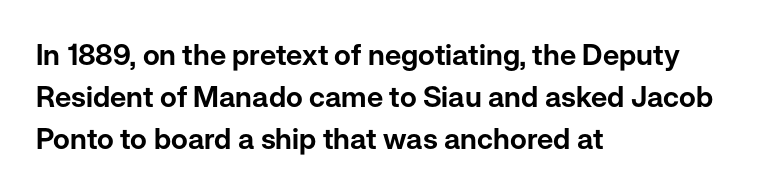
Q: Is the text italic (slanted)? A: No, it is upright.
Q: Is the typeface a serif or a sans-serif typeface? A: Sans-serif.
Q: Is the text underlined? A: No.
Q: How is the paragraph aligned? A: Left-aligned.
Q: Is the spacing between letters normal or unusually wide? A: Normal.
Q: Is the spacing between lines tight, normal or loose? A: Normal.
Q: Width (condensed, normal, or wide)? A: Normal.
Q: Stroke contrast? A: Low.
Q: x-height? A: Medium.
Q: Monospaced? A: No.
